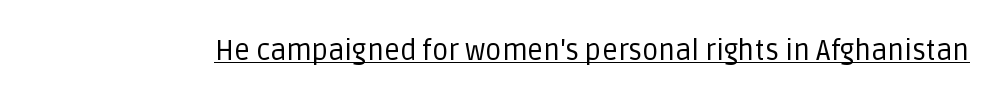
Nobody touched the tracking dial on this one. The face used here is proportionally spaced, like ordinary book or web type. These lines were composed using upright roman letters. Heft: none added — not bold. These characters rest on top of a visible drawn line. To sum up the face: it is a sans, with no serifs.
